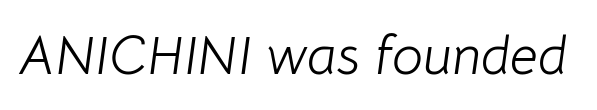
The image shows 55 px light type, italic (leaning right); set normal letter spacing, not underlined; low stroke contrast and a medium x-height.
